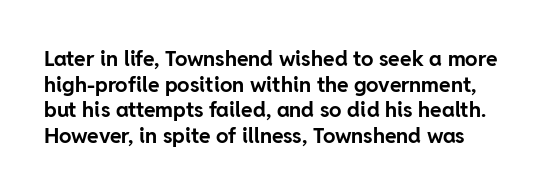
Q: Is the text bold? A: Yes.
Q: Is the text italic (slanted)? A: No, it is upright.
Q: Is the text underlined? A: No.
Q: Is the spacing between letters normal or unusually wide? A: Normal.
